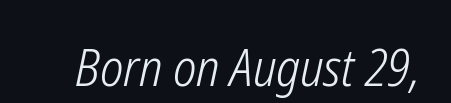
{"italic": "yes", "lean": "right", "slant_degrees": 12, "bold": "no", "weight": "light", "width": "condensed", "stroke_contrast": "low", "x_height": "medium", "monospaced": "no", "underline": "no", "letter_spacing": "normal", "letter_spacing_em": 0.0, "glyph_px": 51}
